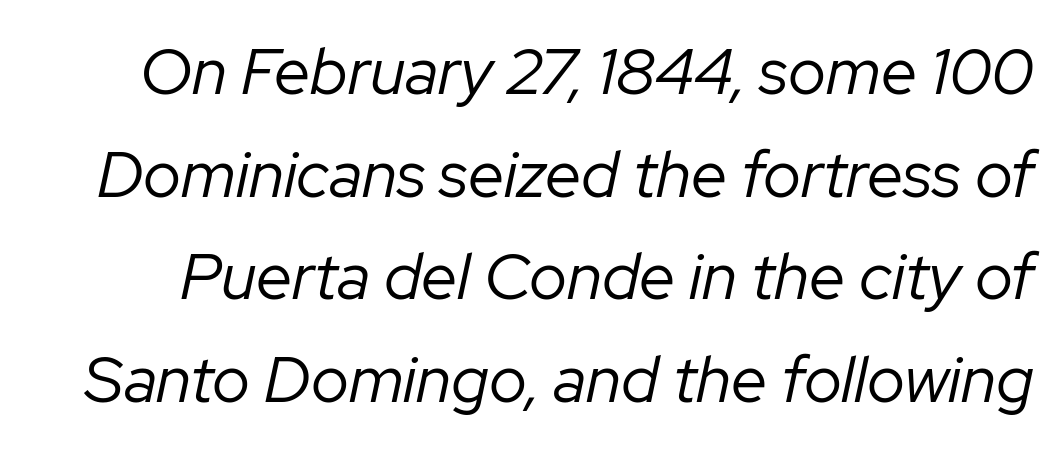
The image shows 65 px regular-weight type, italic (leaning right); set normal line spacing (1.58x), normal letter spacing, not underlined; low stroke contrast and a medium x-height.
